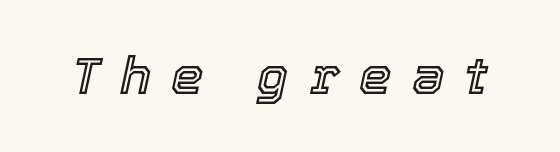
If you drew a line through each stem, it would be angled. Loose tracking; the words dissolve into strings of separated letters. You could not count columns in this text — the font is proportionally spaced. Any mark beneath the type? The region is blank.
